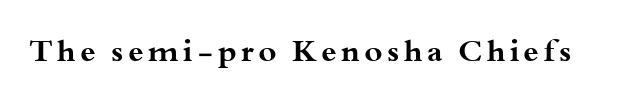
{"serif": "yes", "italic": "no", "bold": "yes", "weight": "bold", "width": "wide", "stroke_contrast": "medium", "x_height": "small", "monospaced": "no", "underline": "no", "glyph_px": 31}
